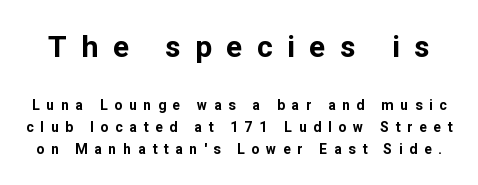
Q: Is the text bold? A: Yes.
Q: Is the text italic (slanted)? A: No, it is upright.
Q: Is the typeface a serif or a sans-serif typeface? A: Sans-serif.
Q: Is the text underlined? A: No.
Q: Is the spacing between letters normal or unusually wide? A: Unusually wide.
Q: Is the spacing between lines tight, normal or loose? A: Normal.
Q: Which block of text is set in a larger size, the first (top) or the second (bottom)? A: The first (top) one.
Q: Width (condensed, normal, or wide)? A: Normal.
Q: Stroke contrast? A: Low.
Q: x-height? A: Medium.
Q: Monospaced? A: No.
